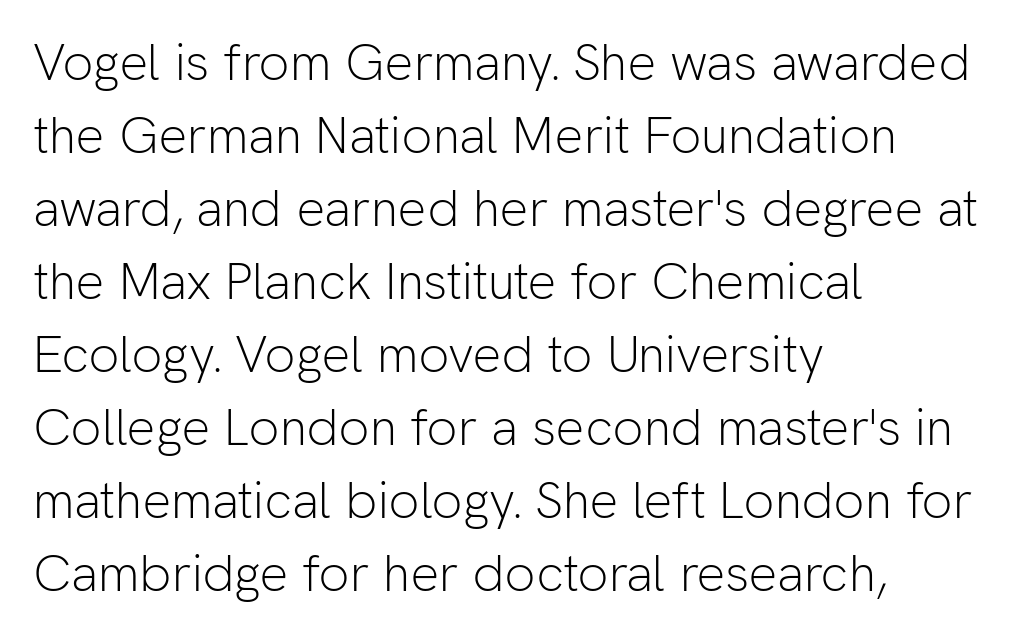
Anything drawn beneath the words? Only blank space. Caption: multi-line text, flush left, ragged right. A typesetter would mark this as roman, not italic. The letters advance in unequal steps, a hallmark of proportional type. Compared with a typical body face, this is equally light or lighter still. The vertical gap from one line to the next is medium.
